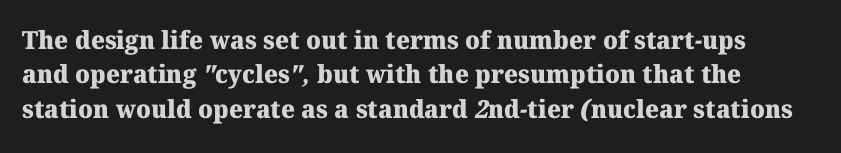
Q: Is the text bold? A: Yes.
Q: Is the text underlined? A: No.
Q: Is the spacing between letters normal or unusually wide? A: Normal.
Q: Is the spacing between lines tight, normal or loose? A: Normal.
